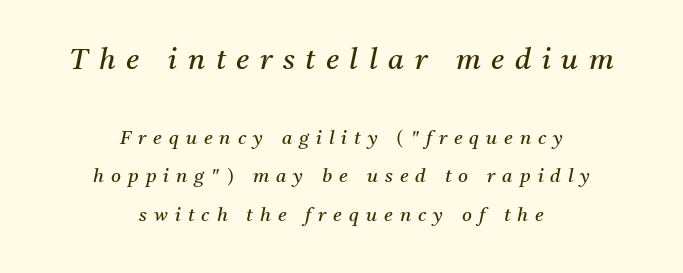
Q: Is the text bold? A: No.
Q: Is the text italic (slanted)? A: Yes, it leans right by about 11 degrees.
Q: Is the typeface a serif or a sans-serif typeface? A: Serif.
Q: Is the text underlined? A: No.
Q: How is the paragraph aligned? A: Centered.
Q: Is the spacing between letters normal or unusually wide? A: Unusually wide.
Q: Is the spacing between lines tight, normal or loose? A: Loose.
Q: Which block of text is set in a larger size, the first (top) or the second (bottom)? A: The first (top) one.
Q: Width (condensed, normal, or wide)? A: Normal.
Q: Stroke contrast? A: Medium.
Q: x-height? A: Medium.
Q: Monospaced? A: No.
